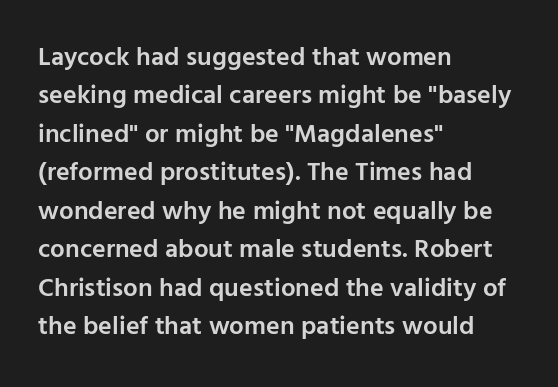
The lines are quadded left. Short note: letters normally spaced. Just letters on the line, the space beneath them empty. Look at the stroke-to-counter ratio: somewhat heavy, a semibold. Regular leading.
